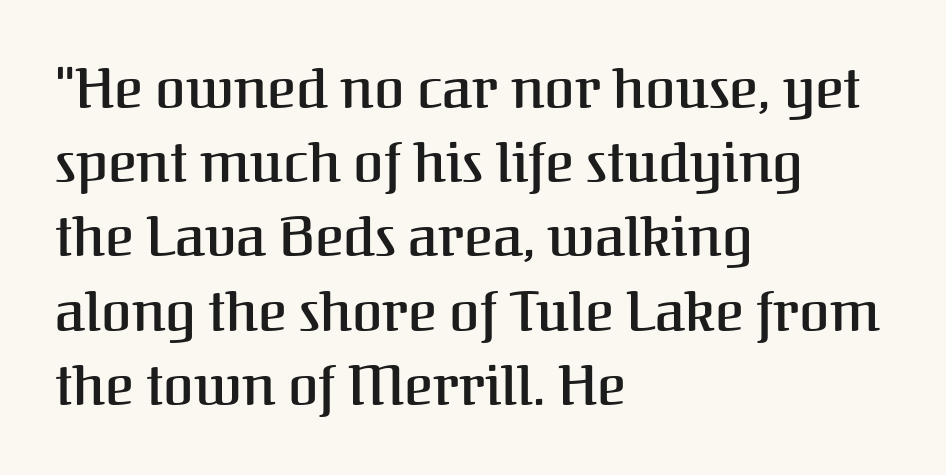
Q: Is the text bold? A: Semi-bold.
Q: Is the text italic (slanted)? A: No, it is upright.
Q: Is the typeface a serif or a sans-serif typeface? A: Serif.
Q: Is the text underlined? A: No.
Q: How is the paragraph aligned? A: Left-aligned.
Q: Is the spacing between letters normal or unusually wide? A: Normal.
Q: Is the spacing between lines tight, normal or loose? A: Normal.
Q: Width (condensed, normal, or wide)? A: Normal.
Q: Stroke contrast? A: Medium.
Q: x-height? A: Medium.
Q: Monospaced? A: No.
